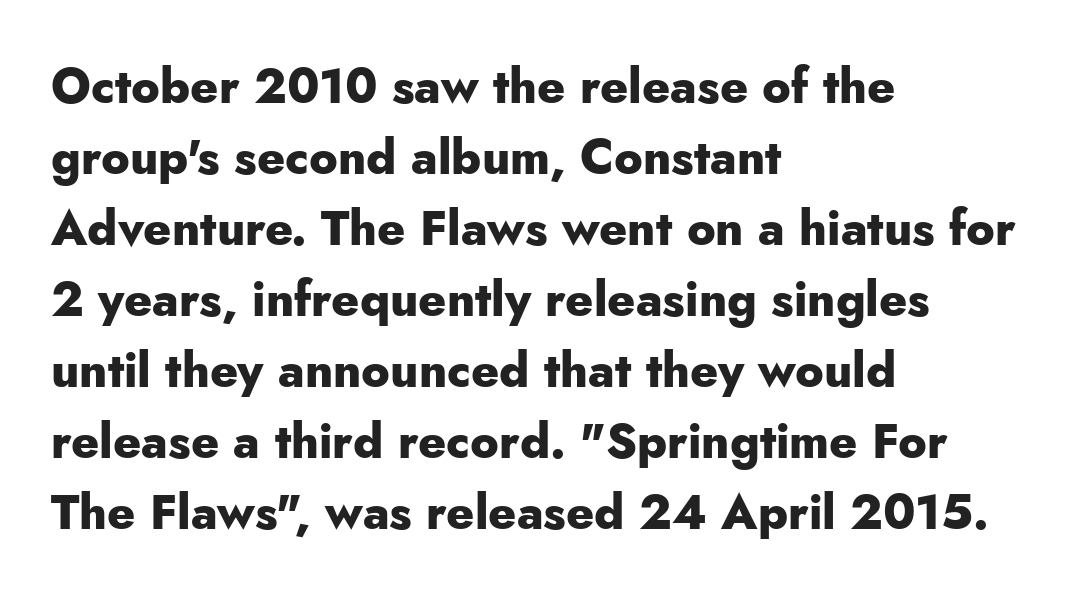
Q: Is the text bold? A: Yes.
Q: Is the text italic (slanted)? A: No, it is upright.
Q: Is the typeface a serif or a sans-serif typeface? A: Sans-serif.
Q: Is the text underlined? A: No.
Q: How is the paragraph aligned? A: Left-aligned.
Q: Is the spacing between letters normal or unusually wide? A: Normal.
Q: Is the spacing between lines tight, normal or loose? A: Normal.
Q: Width (condensed, normal, or wide)? A: Normal.
Q: Stroke contrast? A: Low.
Q: x-height? A: Small.
Q: Monospaced? A: No.
